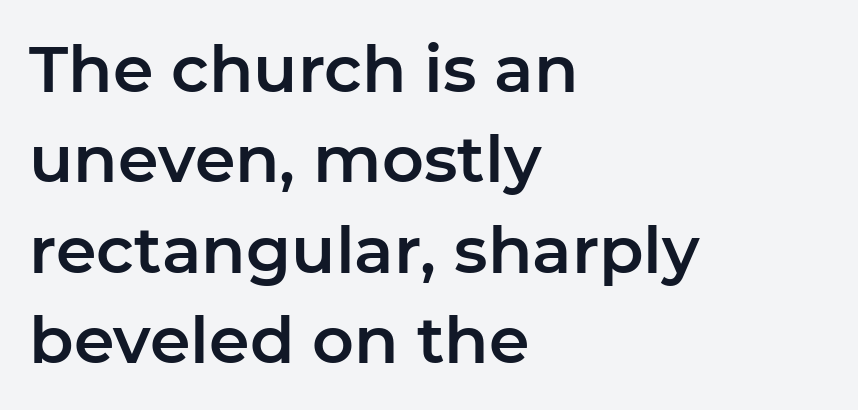
The image shows 65 px sans-serif type, upright; set left-aligned, normal line spacing (1.39x), normal letter spacing, not underlined; low stroke contrast and a medium x-height.
